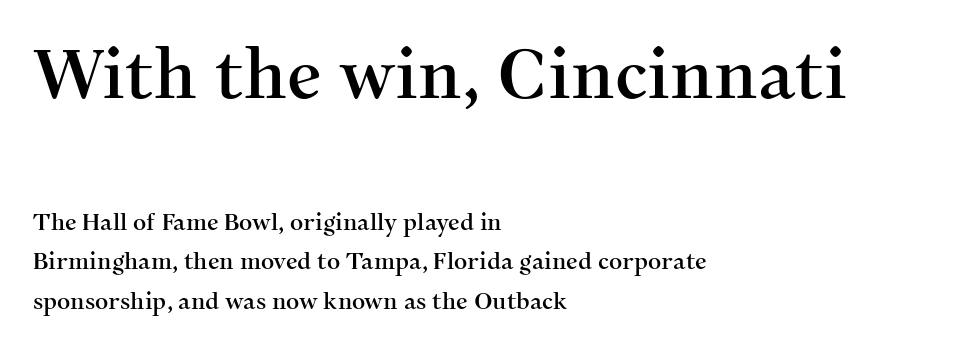
Q: Is the text italic (slanted)? A: No, it is upright.
Q: Is the typeface a serif or a sans-serif typeface? A: Serif.
Q: Is the text underlined? A: No.
Q: How is the paragraph aligned? A: Left-aligned.
Q: Is the spacing between letters normal or unusually wide? A: Normal.
Q: Which block of text is set in a larger size, the first (top) or the second (bottom)? A: The first (top) one.
Q: Width (condensed, normal, or wide)? A: Normal.
Q: Stroke contrast? A: Medium.
Q: x-height? A: Medium.
Q: Monospaced? A: No.
